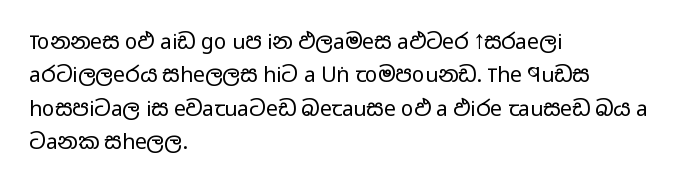
Q: Is the text bold? A: No.
Q: Is the text italic (slanted)? A: No, it is upright.
Q: Is the text underlined? A: No.
Q: How is the paragraph aligned? A: Left-aligned.
Q: Is the spacing between letters normal or unusually wide? A: Normal.
Q: Is the spacing between lines tight, normal or loose? A: Normal.
